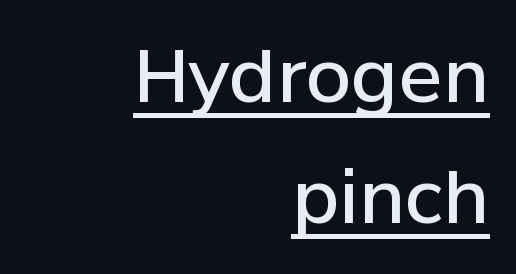
The image shows 73 px semibold sans-serif type, upright; set right-aligned, normal line spacing (1.66x), normal letter spacing, underlined; low stroke contrast and a medium x-height.
